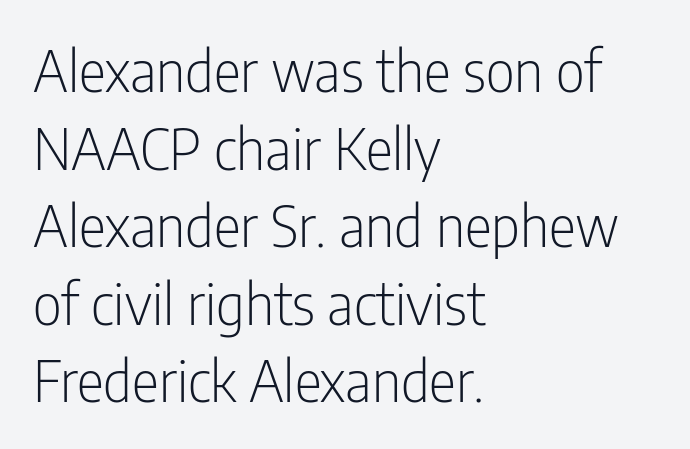
{"serif": "no", "italic": "no", "bold": "no", "weight": "light", "width": "condensed", "stroke_contrast": "low", "x_height": "medium", "monospaced": "no", "underline": "no", "align": "left", "line_spacing": "normal", "line_spacing_ratio": 1.36, "letter_spacing": "normal", "letter_spacing_em": 0.0, "glyph_px": 57}
